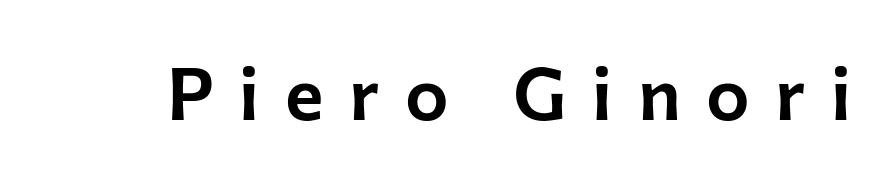
Unlike a traditional serif, this face leaves its strokes unadorned. If you drew a line through each stem, it would be perfectly vertical. The space beneath each line is pristine and unruled. How are the letters spaced? Widely, with obvious added tracking. The letters advance in unequal steps, a hallmark of proportional type.
